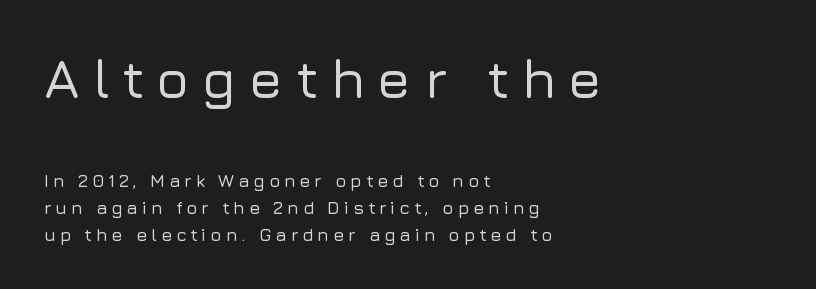
{"serif": "no", "italic": "no", "width": "normal", "stroke_contrast": "low", "x_height": "medium", "monospaced": "no", "underline": "no", "align": "left", "line_spacing": "normal", "line_spacing_ratio": 1.48, "letter_spacing": "wide", "letter_spacing_em": 0.22, "larger_block": "first", "size_ratio": 3.06, "glyph_px": 55}
